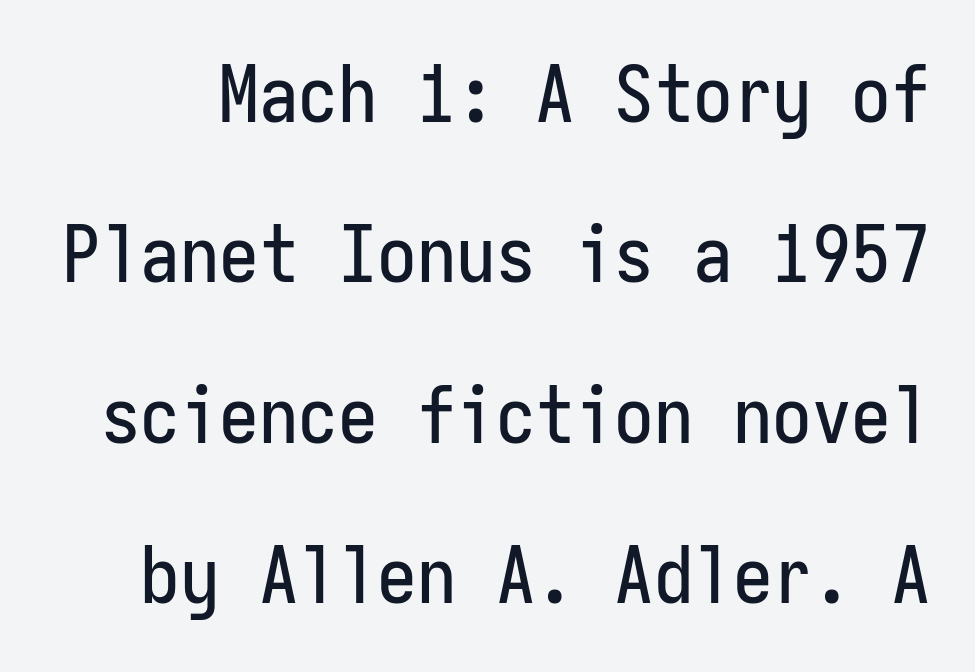
{"serif": "no", "italic": "no", "width": "condensed", "stroke_contrast": "low", "x_height": "medium", "monospaced": "yes", "underline": "no", "line_spacing": "loose", "line_spacing_ratio": 2.03, "letter_spacing": "normal", "letter_spacing_em": 0.0, "glyph_px": 79}
